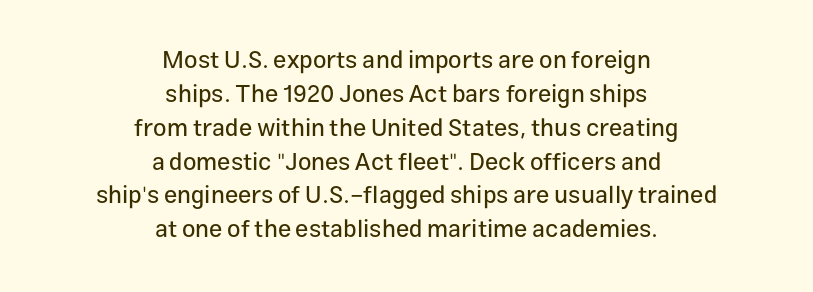
The image shows 24 px text type, upright; set centered, normal line spacing (1.41x), normal letter spacing, not underlined.
